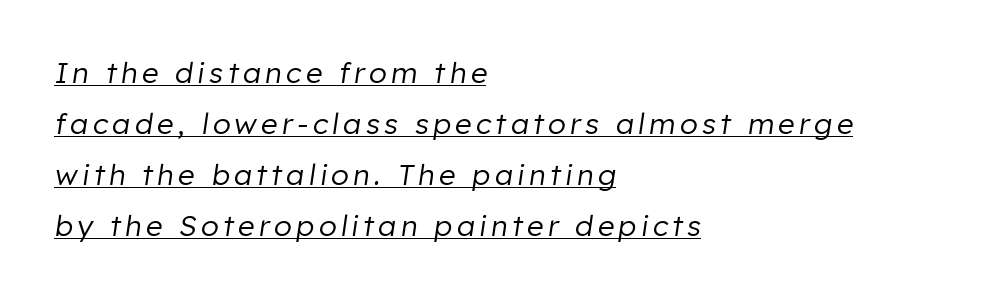
Is this a fixed-width face? No — the glyphs have proportional, varying widths. The letters look calm and open, with moderate or lighter stems. The specimen includes a rule beneath the text block's lines. Short and long lines alike share a common starting point at left. When letters slant like this, we call the style italic.
